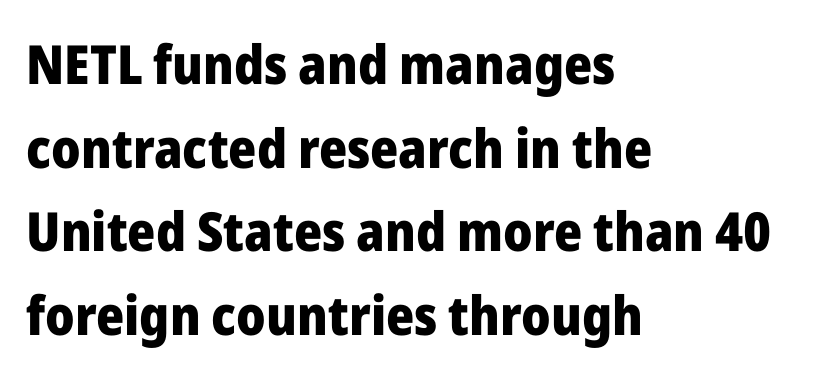
The image shows 54 px heavy sans-serif type, upright; set left-aligned, normal line spacing (1.55x), normal letter spacing, not underlined; low stroke contrast and a medium x-height.
